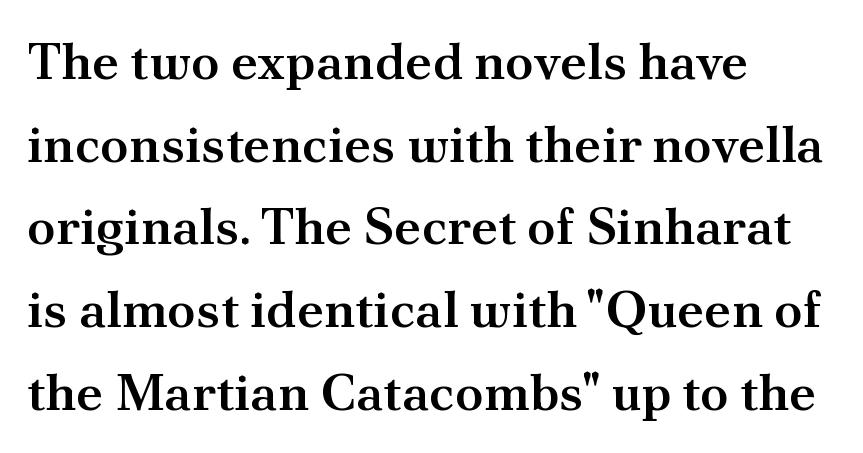
Q: Is the text bold? A: Semi-bold.
Q: Is the text italic (slanted)? A: No, it is upright.
Q: Is the typeface a serif or a sans-serif typeface? A: Serif.
Q: Is the text underlined? A: No.
Q: How is the paragraph aligned? A: Left-aligned.
Q: Is the spacing between letters normal or unusually wide? A: Normal.
Q: Is the spacing between lines tight, normal or loose? A: Normal.
Q: Width (condensed, normal, or wide)? A: Normal.
Q: Stroke contrast? A: Medium.
Q: x-height? A: Small.
Q: Monospaced? A: No.
